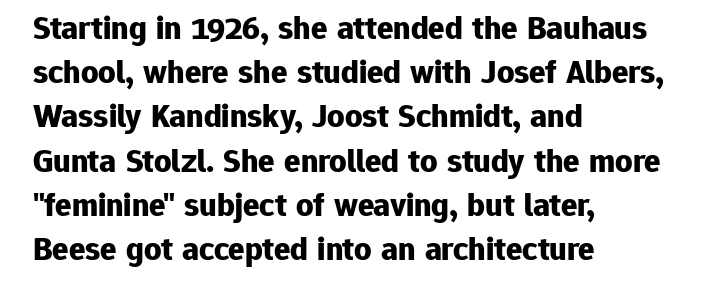
{"serif": "no", "italic": "no", "bold": "yes", "weight": "bold", "width": "normal", "stroke_contrast": "low", "x_height": "medium", "monospaced": "no", "underline": "no", "align": "left", "line_spacing": "normal", "line_spacing_ratio": 1.3, "letter_spacing": "normal", "letter_spacing_em": 0.0, "glyph_px": 34}
